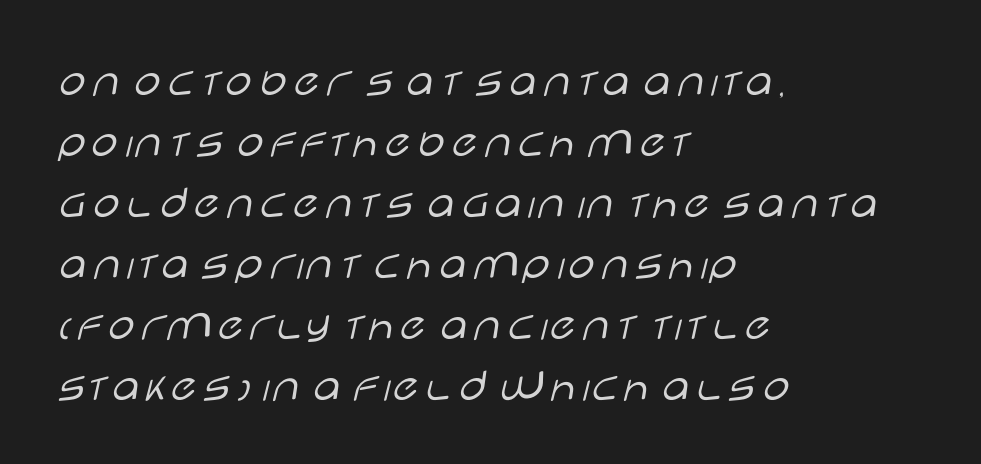
The image shows 48 px light, wide sans-serif type; set left-aligned, normal line spacing (1.27x), normal letter spacing, not underlined; low stroke contrast and a large x-height.
